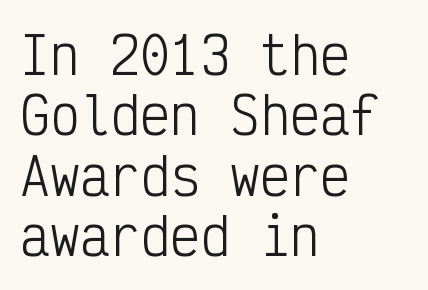
Q: Is the text bold? A: No.
Q: Is the text italic (slanted)? A: No, it is upright.
Q: Is the typeface a serif or a sans-serif typeface? A: Sans-serif.
Q: Is the text underlined? A: No.
Q: How is the paragraph aligned? A: Left-aligned.
Q: Is the spacing between letters normal or unusually wide? A: Normal.
Q: Width (condensed, normal, or wide)? A: Condensed.
Q: Stroke contrast? A: Low.
Q: x-height? A: Medium.
Q: Monospaced? A: Yes.
